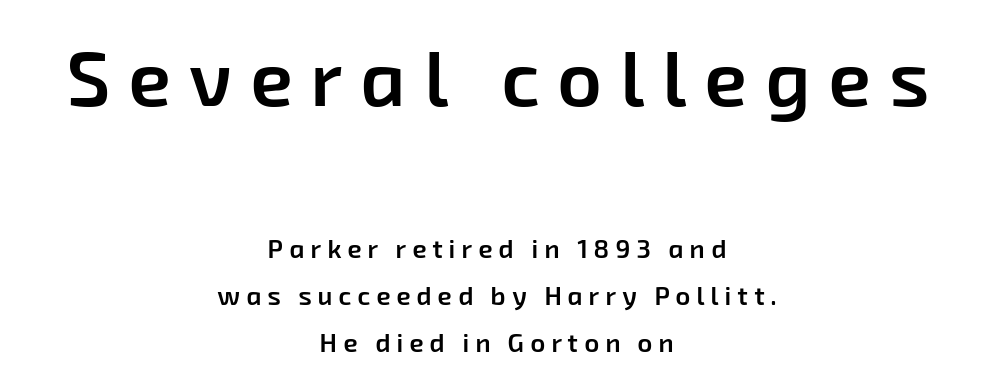
Typesetter's note — upper block bumped up in size, lower block left smaller. Nobody drew a line under any word here. Summary of weight: moderately heavy, a semibold. Each word looks stretched out because of the extra space between its letters. Layout note: lines centered. Each letter keeps its own natural width here, so spacing adapts to shape.
